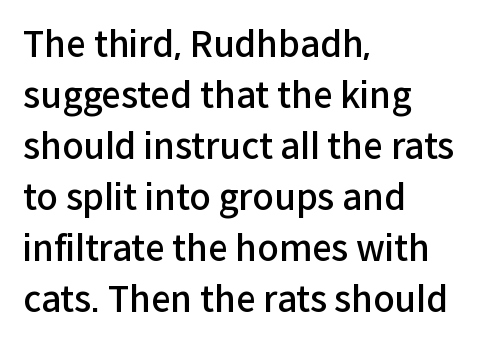
The image shows 35 px semibold sans-serif type, upright; set left-aligned, normal line spacing (1.46x), normal letter spacing, not underlined; low stroke contrast and a medium x-height.
